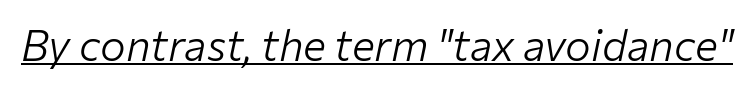
The letterforms sit at book weight or below. The lettering tilts uniformly, giving the passage an italic look. The rendering uses natural spacing where letterforms have individual widths. Does extra space separate the letters? No, they use regular spacing. Students, observe the line beneath the letters — that is underlining.
